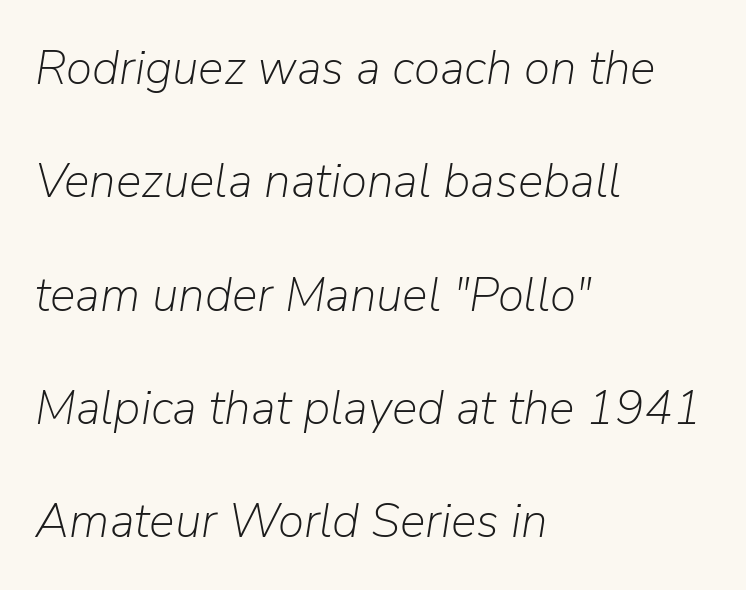
The image shows 48 px light type, italic (leaning right); set left-aligned, loose line spacing (2.36x), normal letter spacing, not underlined; low stroke contrast and a medium x-height.
